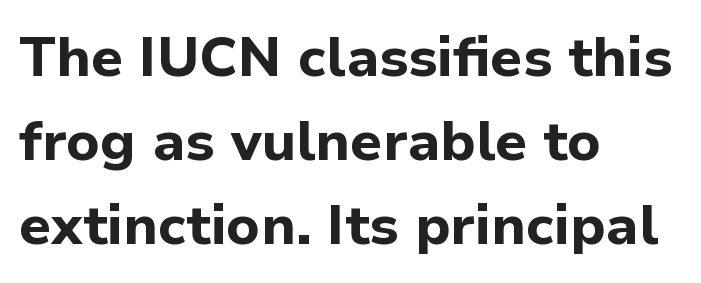
The image shows 56 px bold sans-serif type, upright; set left-aligned, normal line spacing (1.5x), normal letter spacing, not underlined; low stroke contrast and a medium x-height.
